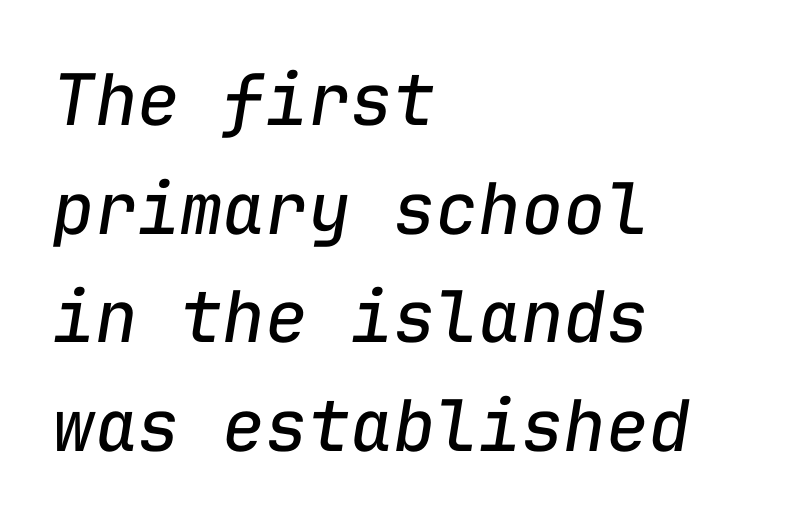
The strokes carry an ordinary text weight at most. What's the leading like? Ordinary, nothing unusual. A classic flush-left, rag-right setting is used for this passage. These lines are rendered in a fixed-pitch font. The string is rendered with underlining switched off. Every character sits at an angle, as italics do.
